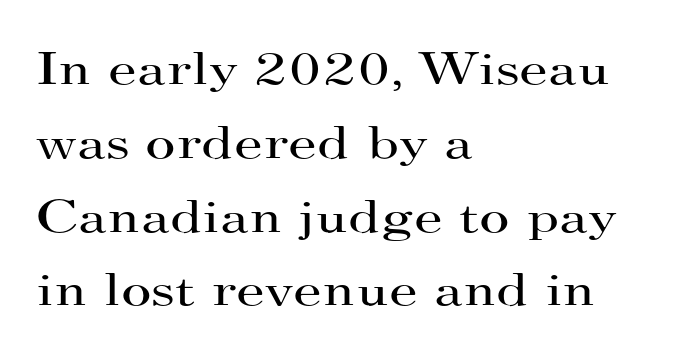
Q: Is the text bold? A: No.
Q: Is the text italic (slanted)? A: No, it is upright.
Q: Is the typeface a serif or a sans-serif typeface? A: Serif.
Q: Is the text underlined? A: No.
Q: How is the paragraph aligned? A: Left-aligned.
Q: Is the spacing between letters normal or unusually wide? A: Normal.
Q: Is the spacing between lines tight, normal or loose? A: Normal.
Q: Width (condensed, normal, or wide)? A: Wide.
Q: Stroke contrast? A: High.
Q: x-height? A: Small.
Q: Monospaced? A: No.
